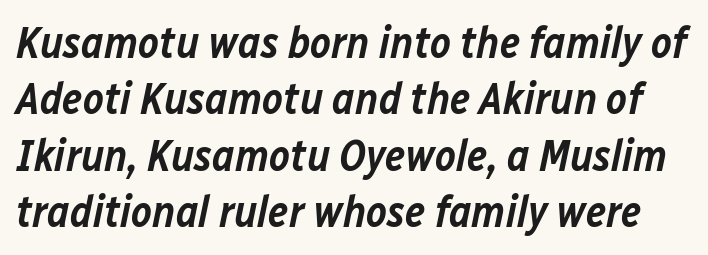
The image shows 44 px semibold type, italic (leaning right); set normal line spacing (1.28x), normal letter spacing, not underlined; low stroke contrast and a medium x-height.
